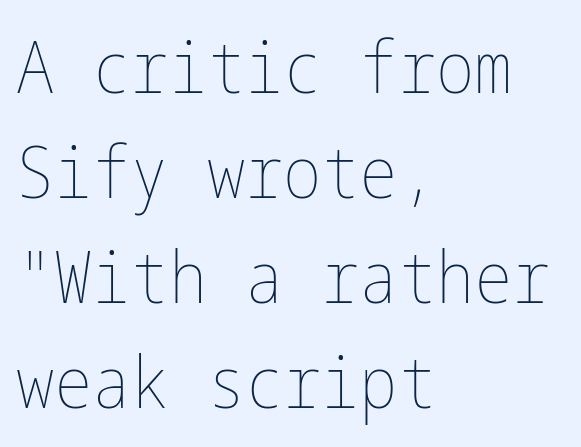
{"italic": "no", "bold": "no", "weight": "thin", "width": "condensed", "stroke_contrast": "low", "x_height": "medium", "underline": "no", "align": "left", "line_spacing": "normal", "line_spacing_ratio": 1.46, "letter_spacing": "normal", "letter_spacing_em": 0.0, "glyph_px": 72}
